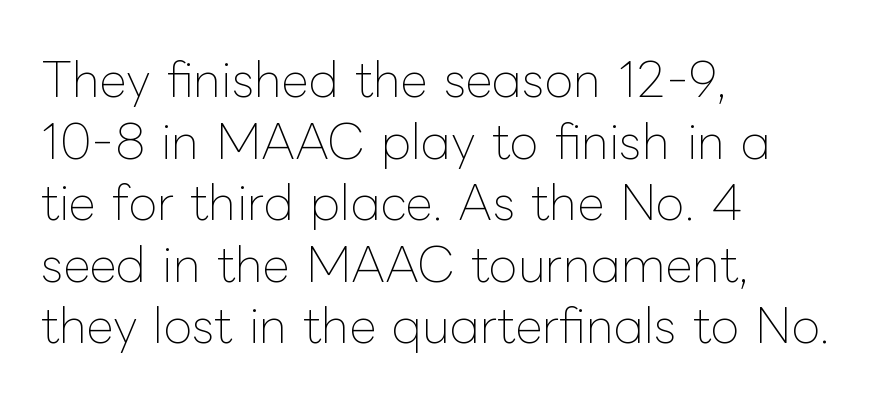
Q: Is the text bold? A: No.
Q: Is the text italic (slanted)? A: No, it is upright.
Q: Is the text underlined? A: No.
Q: How is the paragraph aligned? A: Left-aligned.
Q: Is the spacing between letters normal or unusually wide? A: Normal.
Q: Is the spacing between lines tight, normal or loose? A: Normal.
Q: Width (condensed, normal, or wide)? A: Normal.
Q: Stroke contrast? A: Low.
Q: x-height? A: Medium.
Q: Monospaced? A: No.
